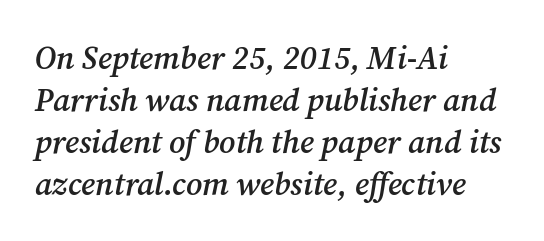
{"serif": "yes", "italic": "yes", "lean": "right", "slant_degrees": 12, "bold": "semi", "weight": "semibold", "width": "normal", "stroke_contrast": "medium", "x_height": "medium", "monospaced": "no", "underline": "no", "align": "left", "line_spacing": "normal", "line_spacing_ratio": 1.31, "letter_spacing": "normal", "letter_spacing_em": 0.0, "glyph_px": 32}
